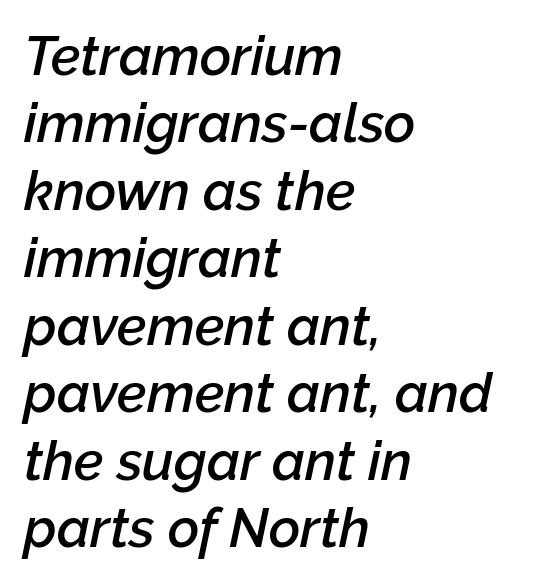
{"italic": "yes", "lean": "right", "slant_degrees": 12, "bold": "semi", "weight": "semibold", "width": "normal", "stroke_contrast": "low", "x_height": "medium", "monospaced": "no", "underline": "no", "align": "left", "line_spacing": "normal", "line_spacing_ratio": 1.25, "letter_spacing": "normal", "letter_spacing_em": 0.0, "glyph_px": 54}
